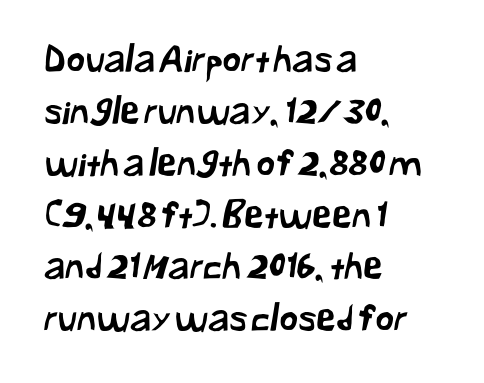
The image shows 36 px sans-serif type; set left-aligned, normal line spacing (1.44x), normal letter spacing, not underlined; low stroke contrast and a medium x-height.
